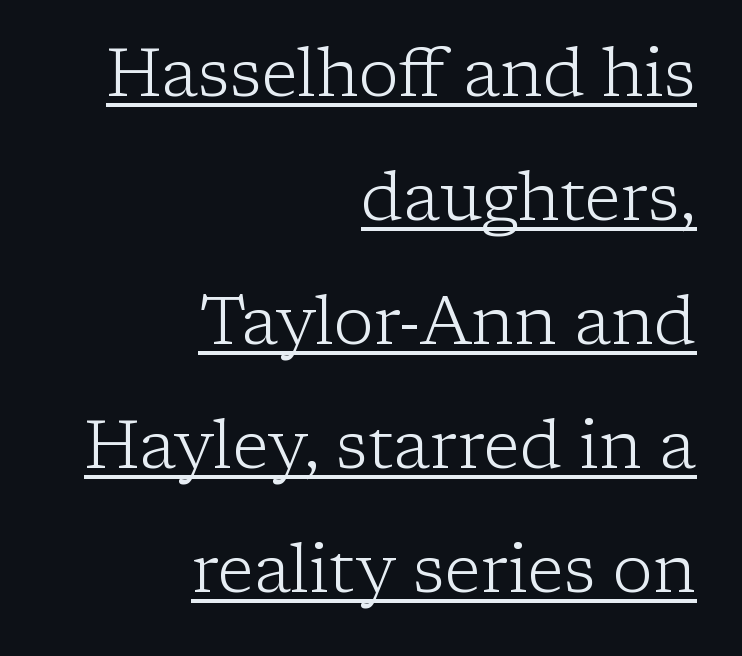
A rule runs beneath these lines of type. The strokes are not fattened; the text isn't bold. If you drew a ruler down the right edge, every line would touch it. When letters stand straight like this, we call the style roman or upright.
